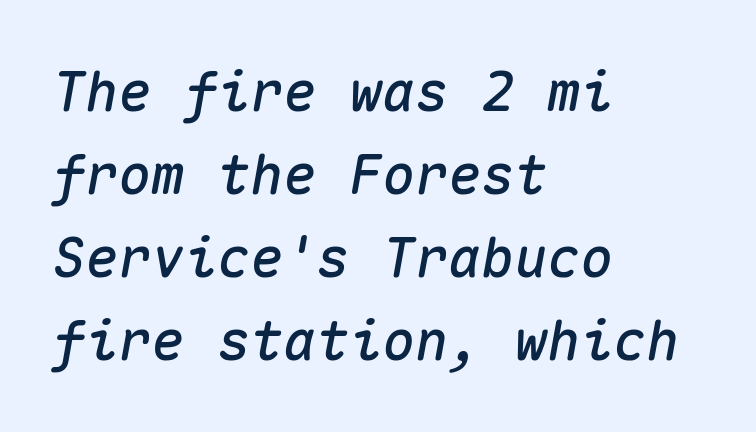
The image shows 55 px text type, italic (leaning right), monospaced; set left-aligned, normal line spacing (1.51x), normal letter spacing, not underlined; medium stroke contrast and a medium x-height.
